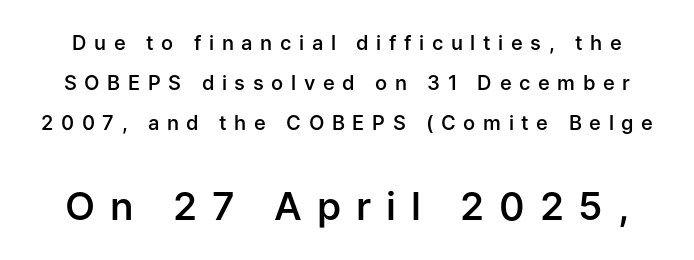
Q: Is the text bold? A: Semi-bold.
Q: Is the text italic (slanted)? A: No, it is upright.
Q: Is the typeface a serif or a sans-serif typeface? A: Sans-serif.
Q: Is the text underlined? A: No.
Q: Is the spacing between letters normal or unusually wide? A: Unusually wide.
Q: Is the spacing between lines tight, normal or loose? A: Loose.
Q: Which block of text is set in a larger size, the first (top) or the second (bottom)? A: The second (bottom) one.
Q: Width (condensed, normal, or wide)? A: Normal.
Q: Stroke contrast? A: Low.
Q: x-height? A: Medium.
Q: Monospaced? A: No.
